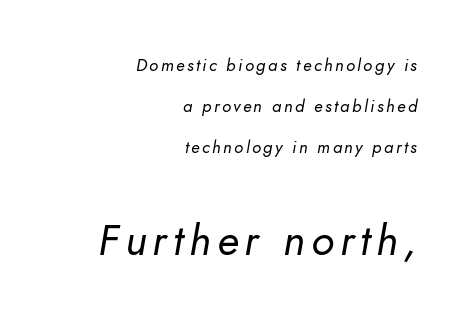
Q: Is the text bold? A: No.
Q: Is the text italic (slanted)? A: Yes, it leans right by about 10 degrees.
Q: Is the text underlined? A: No.
Q: How is the paragraph aligned? A: Right-aligned.
Q: Is the spacing between lines tight, normal or loose? A: Loose.
Q: Which block of text is set in a larger size, the first (top) or the second (bottom)? A: The second (bottom) one.
Q: Width (condensed, normal, or wide)? A: Normal.
Q: Stroke contrast? A: Low.
Q: x-height? A: Small.
Q: Monospaced? A: No.
